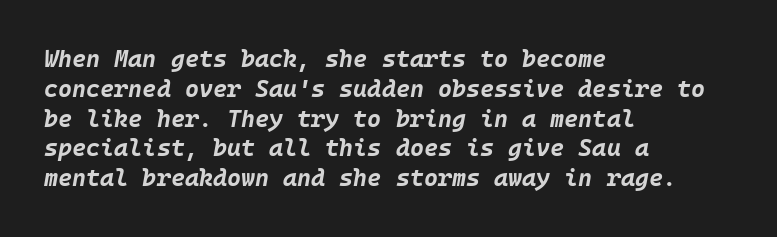
Words float on clear page, feet unadorned. The whole block is typeset with a tilt. On the weight axis this lands at bold, roughly 700. No extra tracking has been applied to these lines. All the whitespace from short lines collects on the right.
